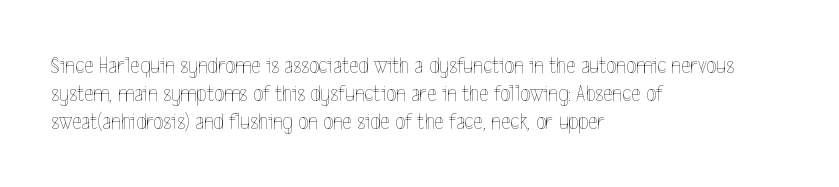
Italic: no, the glyphs are upright roman. Typeset ragged right — the left edge is the straight one. The gaps between neighbouring characters are ordinary and unremarkable. No letter is thick-stroked: the sample isn't bold. Lines of text with bare space underneath.
